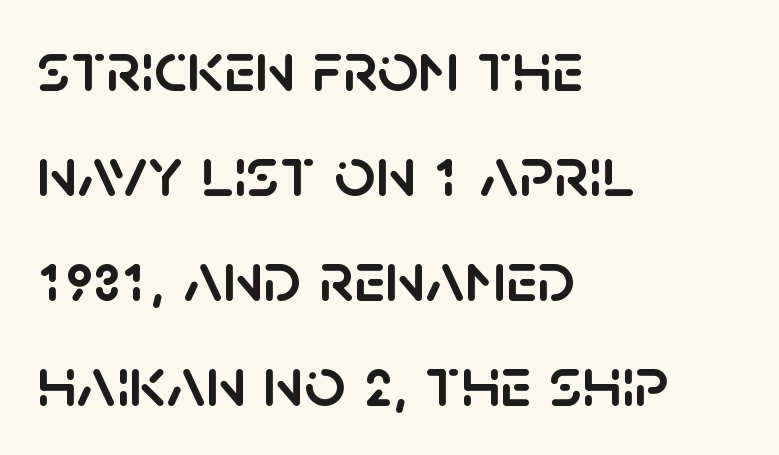
The image shows 72 px sans-serif type, upright; set left-aligned, normal line spacing (1.46x), normal letter spacing, not underlined; low stroke contrast and a large x-height.
